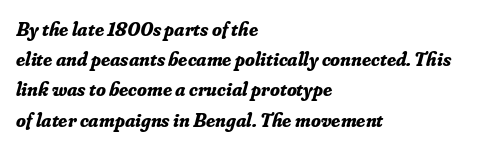
The image shows 20 px bold type, italic (leaning right); set left-aligned, normal line spacing (1.51x), normal letter spacing, not underlined.
